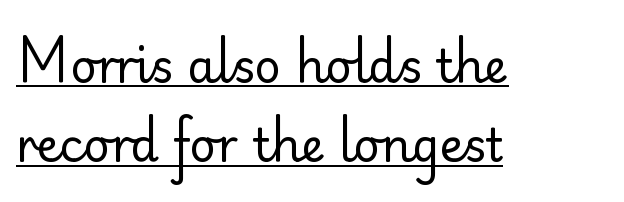
Typeset ragged right — the left edge is the straight one. This is underlined copy, the kind a proofreader might mark for attention. Think of a printed novel: that variable character pitch is what you see here. The face used here is rendered with its standard letterfit. Each letter's strokes conclude bluntly, with no projecting serifs. The letters stand straight up with perfectly vertical stems.
